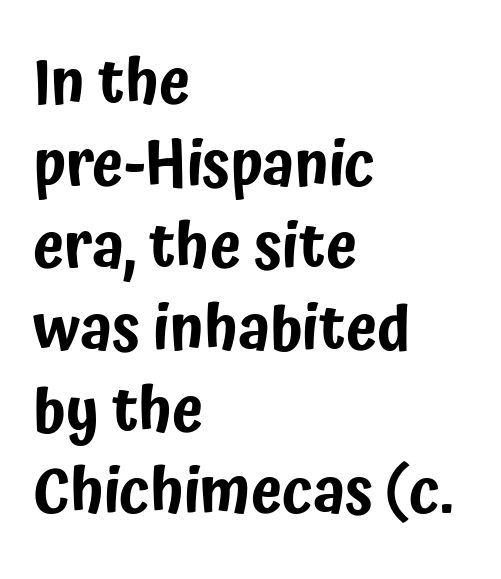
The font family rendered here belongs to the sans-serif group. One glance says typical: line gaps are just what's usual. Honestly, there is no underline to notice here at all. The letters sit at their default tracking, neither squeezed nor spread. A typesetter would call this proportional, since set widths differ per character. Typeset ragged right — the left edge is the straight one.
